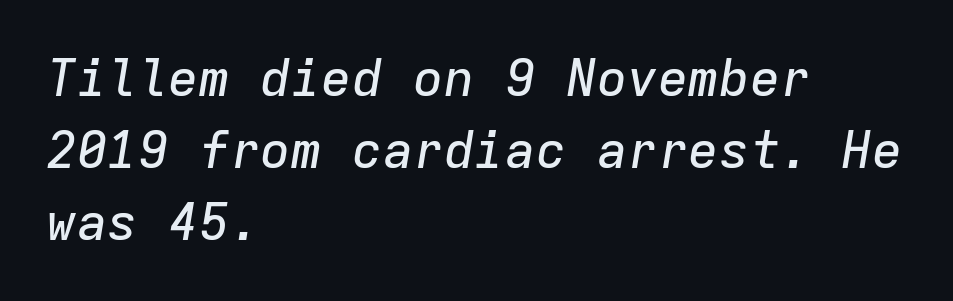
The image shows 51 px text type, italic (leaning right), monospaced; set left-aligned, normal line spacing (1.41x), normal letter spacing, not underlined; low stroke contrast and a medium x-height.
